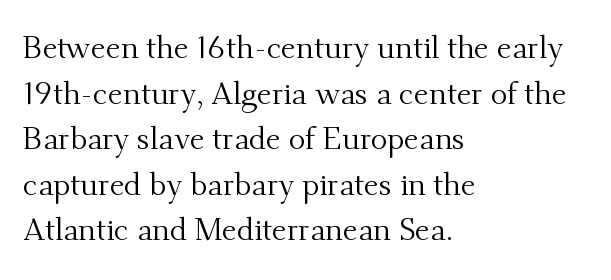
The image shows 31 px regular-weight serif type, upright; set left-aligned, normal line spacing (1.47x), normal letter spacing, not underlined; medium stroke contrast and a small x-height.
